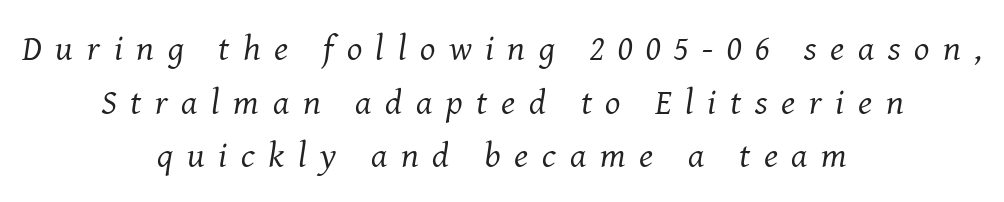
Each row of text sits above clean, open space. Leftover space on each line is divided equally before and after the words. Notice how the stems are inclined rather than vertical — that's the hallmark of italics. The space between consecutive lines is moderate.
